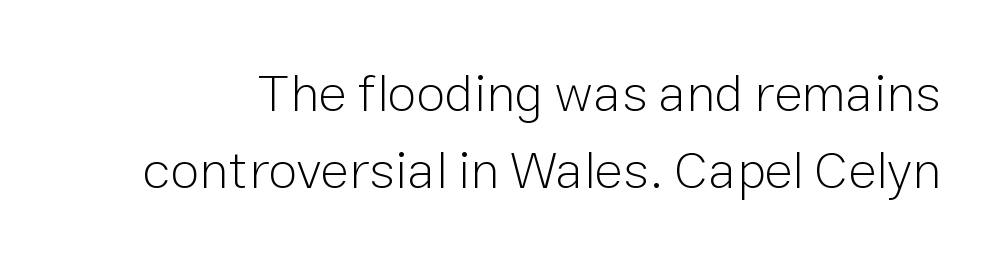
The letters advance in unequal steps, a hallmark of proportional type. Type without underlining. Note: no serifs on the glyphs. Regarding leading, the lines here are spaced in the standard way. Unbolded letterforms with no extra heft.
